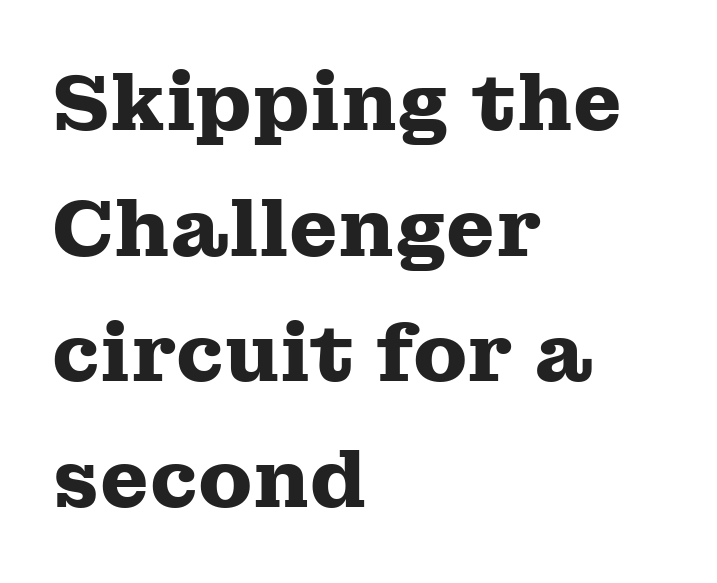
This is the regular roman posture of the typeface. Note the varied advance widths — an 'i' is clearly narrower than an 'm'. The passage is arranged the way most books set body copy — flush left. Typographic density is high because the face is bold. The typeface chosen for these lines features serifs. The block of text has a typical density, with ordinary space between rows.
